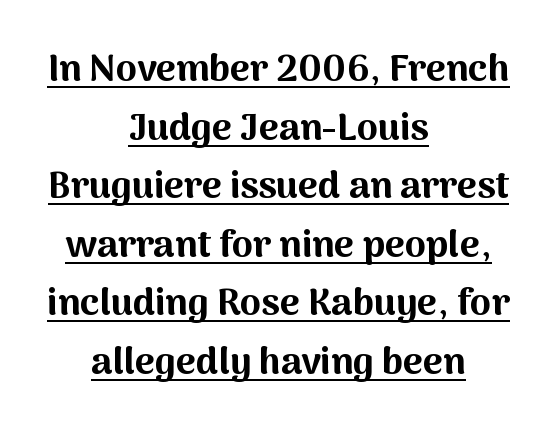
Q: Is the text bold? A: Yes.
Q: Is the text italic (slanted)? A: No, it is upright.
Q: Is the typeface a serif or a sans-serif typeface? A: Sans-serif.
Q: Is the text underlined? A: Yes.
Q: How is the paragraph aligned? A: Centered.
Q: Is the spacing between letters normal or unusually wide? A: Normal.
Q: Is the spacing between lines tight, normal or loose? A: Normal.
Q: Width (condensed, normal, or wide)? A: Normal.
Q: Stroke contrast? A: Medium.
Q: x-height? A: Medium.
Q: Monospaced? A: No.
